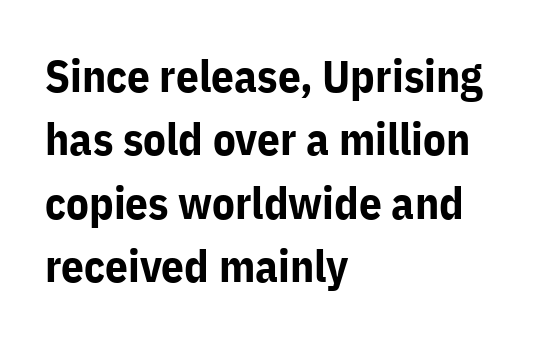
The image shows 45 px bold sans-serif type, upright; set left-aligned, normal line spacing (1.41x), normal letter spacing, not underlined; low stroke contrast and a medium x-height.
